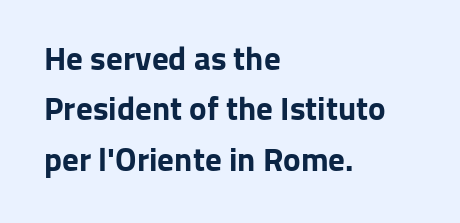
Q: Is the text bold? A: Yes.
Q: Is the text italic (slanted)? A: No, it is upright.
Q: Is the typeface a serif or a sans-serif typeface? A: Sans-serif.
Q: Is the text underlined? A: No.
Q: How is the paragraph aligned? A: Left-aligned.
Q: Is the spacing between letters normal or unusually wide? A: Normal.
Q: Is the spacing between lines tight, normal or loose? A: Normal.
Q: Width (condensed, normal, or wide)? A: Normal.
Q: Stroke contrast? A: Low.
Q: x-height? A: Medium.
Q: Monospaced? A: No.
